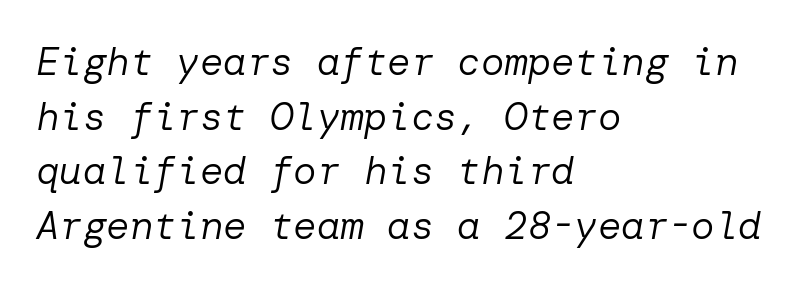
The image shows 39 px regular-weight type, italic (leaning right); set left-aligned, normal line spacing (1.4x), normal letter spacing, not underlined; low stroke contrast and a medium x-height.
